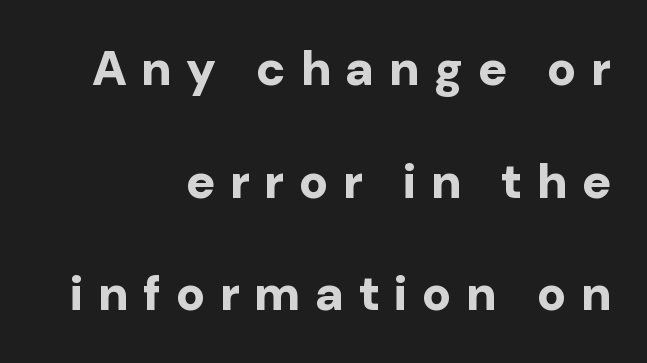
Q: Is the text bold? A: Yes.
Q: Is the text italic (slanted)? A: No, it is upright.
Q: Is the typeface a serif or a sans-serif typeface? A: Sans-serif.
Q: Is the text underlined? A: No.
Q: How is the paragraph aligned? A: Right-aligned.
Q: Is the spacing between letters normal or unusually wide? A: Unusually wide.
Q: Is the spacing between lines tight, normal or loose? A: Loose.
Q: Width (condensed, normal, or wide)? A: Normal.
Q: Stroke contrast? A: Low.
Q: x-height? A: Medium.
Q: Monospaced? A: No.
